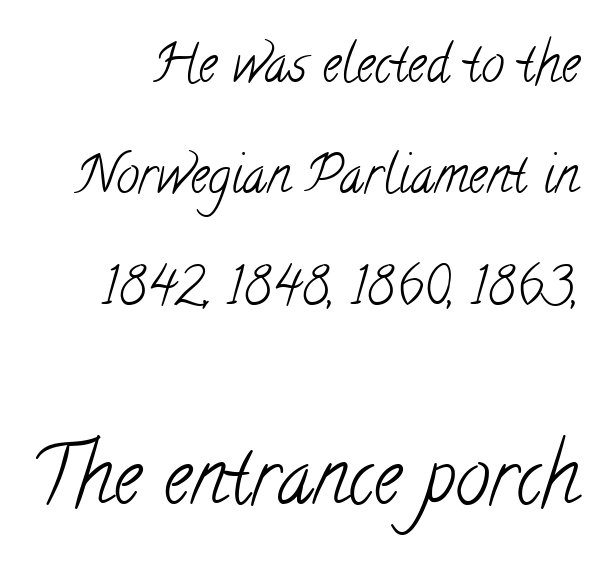
The image shows 78 px light, condensed type; set loose line spacing (2.14x), normal letter spacing, not underlined; the second (bottom) block is 1.5x larger; low stroke contrast and a small x-height.
